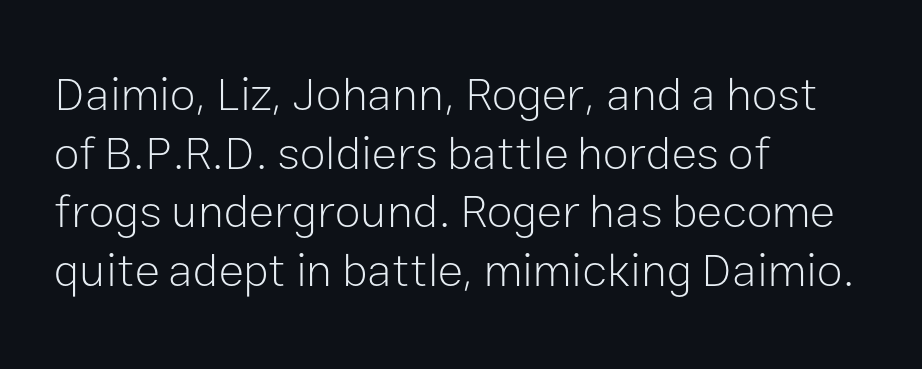
{"serif": "no", "italic": "no", "bold": "no", "weight": "light", "width": "normal", "stroke_contrast": "low", "x_height": "medium", "monospaced": "no", "underline": "no", "align": "left", "line_spacing": "normal", "line_spacing_ratio": 1.25, "letter_spacing": "normal", "letter_spacing_em": 0.0, "glyph_px": 47}
